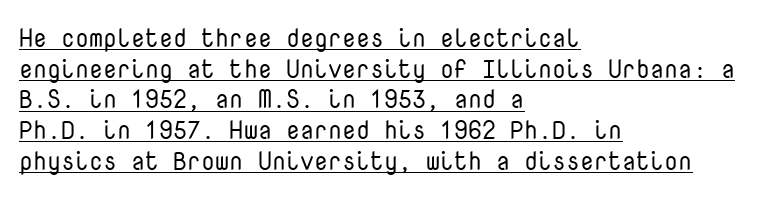
The image shows 25 px text type, upright; set left-aligned, line spacing 1.23x, normal letter spacing, underlined.
